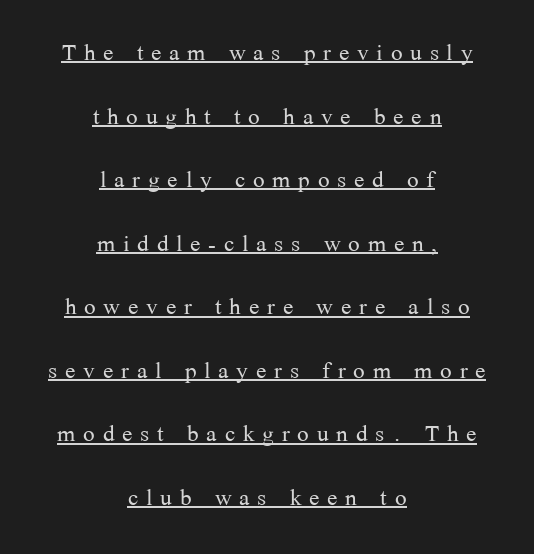
Q: Is the text bold? A: No.
Q: Is the text italic (slanted)? A: No, it is upright.
Q: Is the typeface a serif or a sans-serif typeface? A: Serif.
Q: Is the text underlined? A: Yes.
Q: How is the paragraph aligned? A: Centered.
Q: Is the spacing between letters normal or unusually wide? A: Unusually wide.
Q: Is the spacing between lines tight, normal or loose? A: Loose.
Q: Width (condensed, normal, or wide)? A: Normal.
Q: Stroke contrast? A: Medium.
Q: x-height? A: Medium.
Q: Monospaced? A: No.
